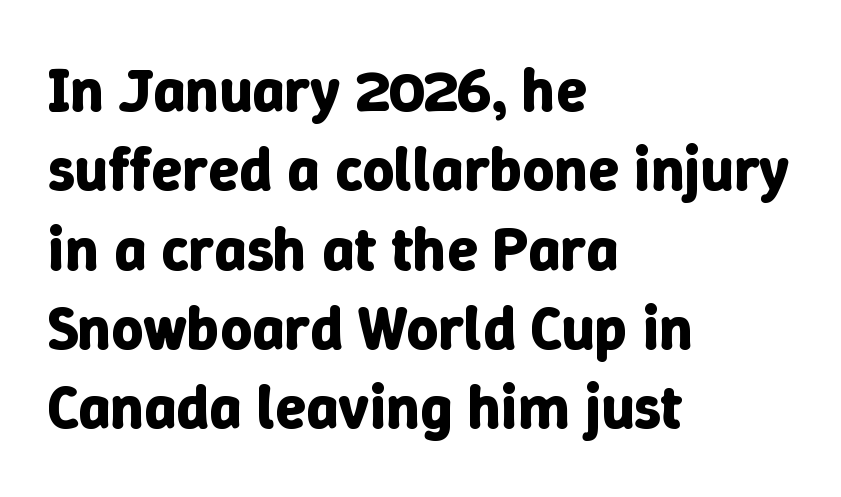
{"italic": "no", "bold": "yes", "weight": "bold", "width": "normal", "stroke_contrast": "low", "x_height": "medium", "monospaced": "no", "underline": "no", "align": "left", "line_spacing": "normal", "line_spacing_ratio": 1.28, "letter_spacing": "normal", "letter_spacing_em": 0.0, "glyph_px": 62}
